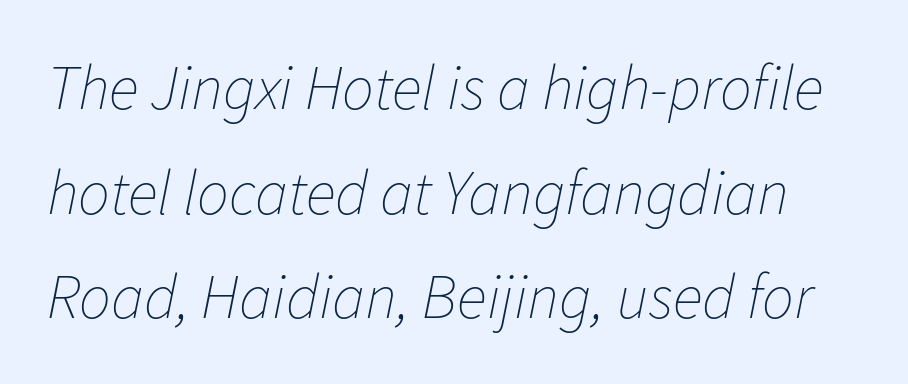
Look at the tracking — it's just the regular setting, nothing added. The specimen omits any rule beneath the text block's lines. Looks like regular typesetting: each glyph gets only the width it needs. No chunkiness to these letters — they're not bold. The axis of the letterforms is tilted away from vertical.
